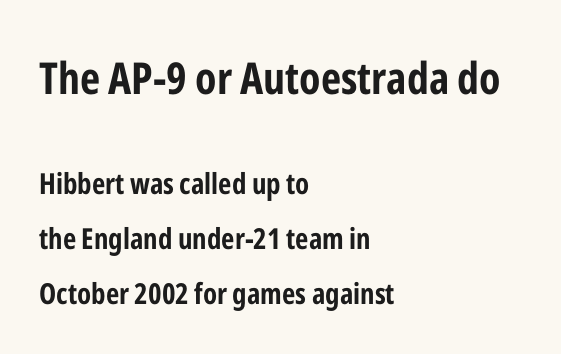
Q: Is the text bold? A: Yes.
Q: Is the text italic (slanted)? A: No, it is upright.
Q: Is the typeface a serif or a sans-serif typeface? A: Sans-serif.
Q: Is the text underlined? A: No.
Q: How is the paragraph aligned? A: Left-aligned.
Q: Is the spacing between letters normal or unusually wide? A: Normal.
Q: Which block of text is set in a larger size, the first (top) or the second (bottom)? A: The first (top) one.
Q: Width (condensed, normal, or wide)? A: Condensed.
Q: Stroke contrast? A: Low.
Q: x-height? A: Medium.
Q: Monospaced? A: No.
